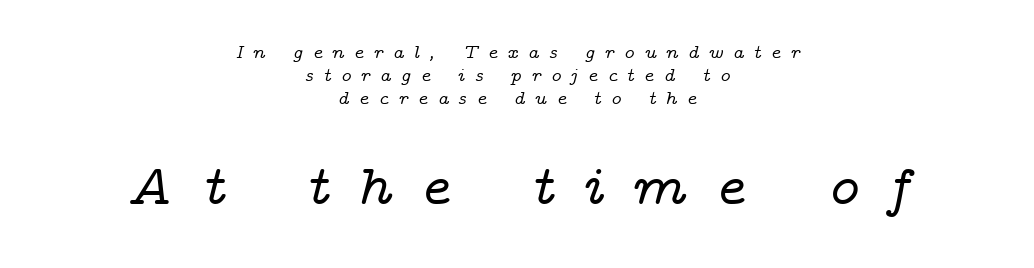
Each word looks stretched out because of the extra space between its letters. Note: smaller setting up top, larger setting below. Line starts and ends both wander, symmetrically. Type style note: has serifs. Note the varied advance widths — an 'i' is clearly narrower than an 'm'. Has an underline been added? It has not.
